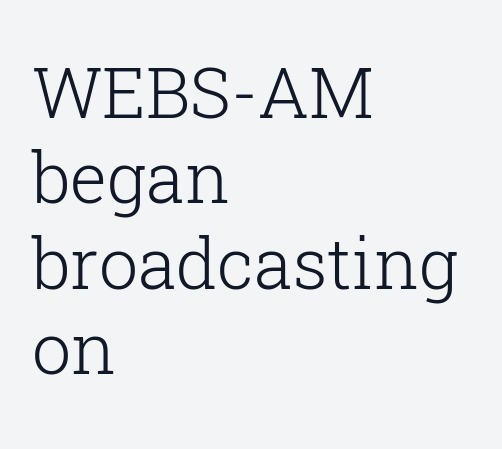
The zone under the glyphs is completely vacant. The rendering uses natural spacing where letterforms have individual widths. These lines stack with their left ends in a neat column. The strokes are not fattened; the text isn't bold.
